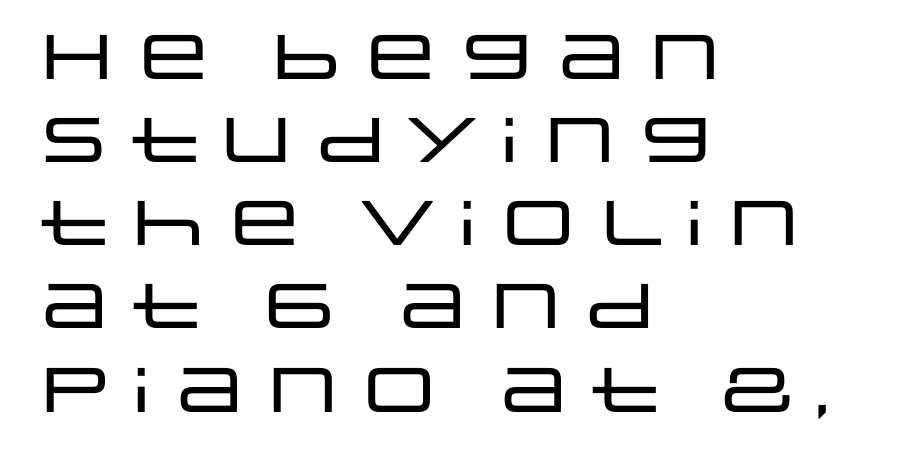
Underlining? Definitely not there. Font category for this specimen: sans-serif. The gaps between neighbouring characters are ordinary and unremarkable. Looks like regular typesetting: each glyph gets only the width it needs.
